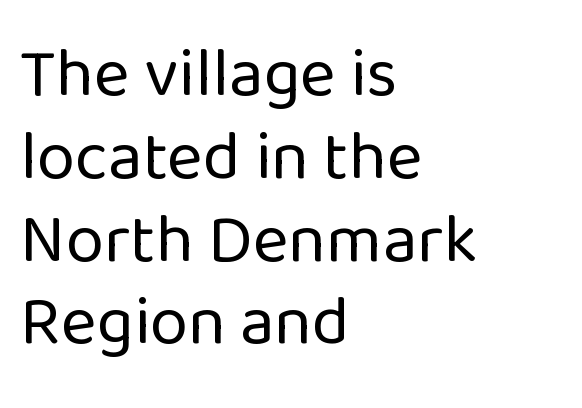
Q: Is the text bold? A: No.
Q: Is the text italic (slanted)? A: No, it is upright.
Q: Is the typeface a serif or a sans-serif typeface? A: Sans-serif.
Q: Is the text underlined? A: No.
Q: How is the paragraph aligned? A: Left-aligned.
Q: Is the spacing between letters normal or unusually wide? A: Normal.
Q: Width (condensed, normal, or wide)? A: Normal.
Q: Stroke contrast? A: Low.
Q: x-height? A: Medium.
Q: Monospaced? A: No.
